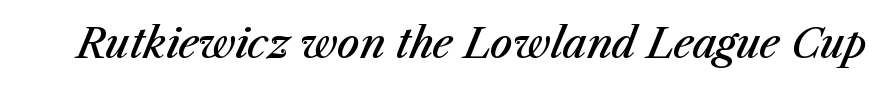
The image shows 40 px semibold type, italic (leaning right); set normal letter spacing, not underlined; medium stroke contrast and a medium x-height.
